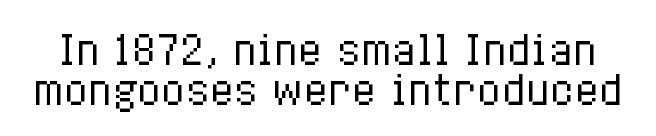
The designer dialed line spacing down below the default. Descenders hang freely into open space. There is no visible air inserted between adjacent glyphs. Is this a fixed-width face? No — the glyphs have proportional, varying widths. The font sits on the lighter half of the weight spectrum, regular included. Ascenders rise straight up at ninety degrees.
